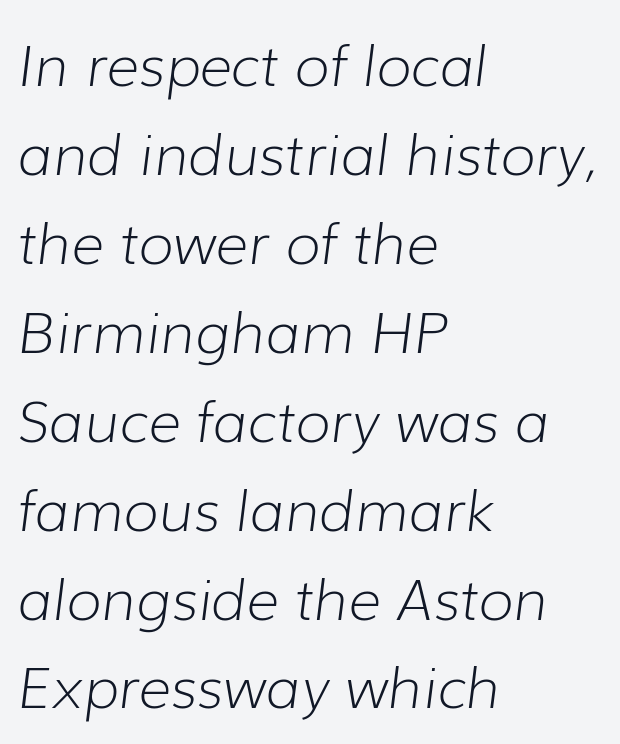
{"italic": "yes", "lean": "right", "slant_degrees": 7, "bold": "no", "weight": "light", "width": "normal", "stroke_contrast": "low", "x_height": "medium", "monospaced": "no", "underline": "no", "align": "left", "line_spacing": "normal", "line_spacing_ratio": 1.56, "letter_spacing": "normal", "letter_spacing_em": 0.0, "glyph_px": 57}
